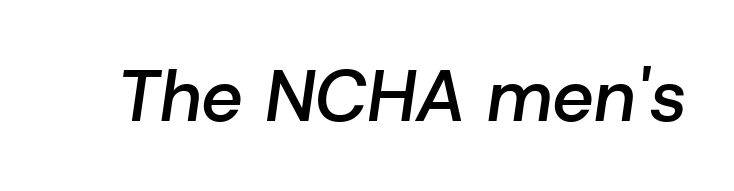
The image shows 73 px semibold type, italic (leaning right); set normal letter spacing, not underlined; low stroke contrast and a medium x-height.
